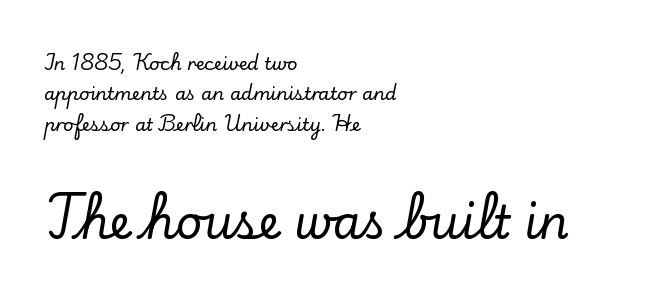
Q: Is the text italic (slanted)? A: Yes.
Q: Is the typeface a serif or a sans-serif typeface? A: Serif.
Q: Is the text underlined? A: No.
Q: How is the paragraph aligned? A: Left-aligned.
Q: Is the spacing between letters normal or unusually wide? A: Normal.
Q: Is the spacing between lines tight, normal or loose? A: Normal.
Q: Which block of text is set in a larger size, the first (top) or the second (bottom)? A: The second (bottom) one.
Q: Width (condensed, normal, or wide)? A: Normal.
Q: Stroke contrast? A: Low.
Q: x-height? A: Small.
Q: Monospaced? A: No.
